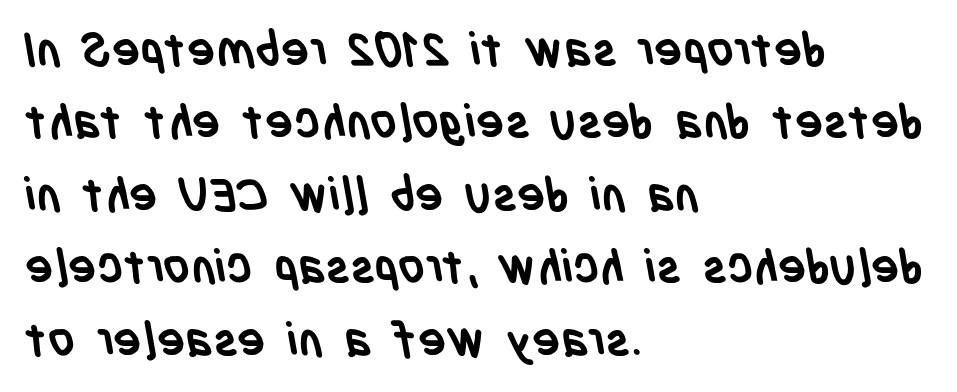
{"serif": "no", "bold": "yes", "weight": "semibold", "width": "condensed", "stroke_contrast": "low", "x_height": "large", "monospaced": "no", "underline": "no", "align": "left", "line_spacing": "normal", "line_spacing_ratio": 1.54, "letter_spacing": "normal", "letter_spacing_em": 0.0, "glyph_px": 47}
